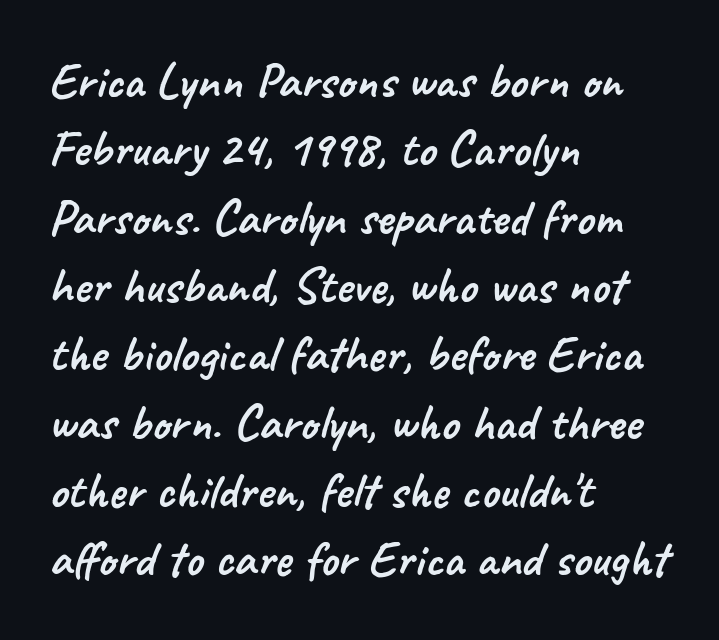
{"serif": "no", "width": "normal", "stroke_contrast": "low", "x_height": "small", "monospaced": "no", "underline": "no", "align": "left", "line_spacing": "normal", "line_spacing_ratio": 1.34, "letter_spacing": "normal", "letter_spacing_em": 0.0, "glyph_px": 51}
